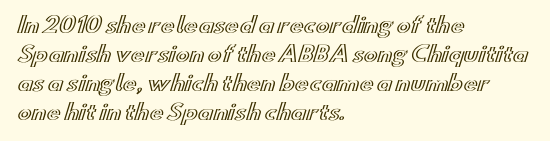
The image shows 21 px text type; set left-aligned, normal line spacing (1.38x), normal letter spacing, not underlined.
